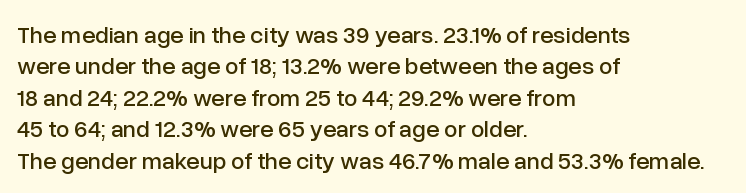
{"italic": "no", "underline": "no", "align": "left", "line_spacing": "normal", "line_spacing_ratio": 1.31, "letter_spacing": "normal", "letter_spacing_em": 0.0, "glyph_px": 24}
